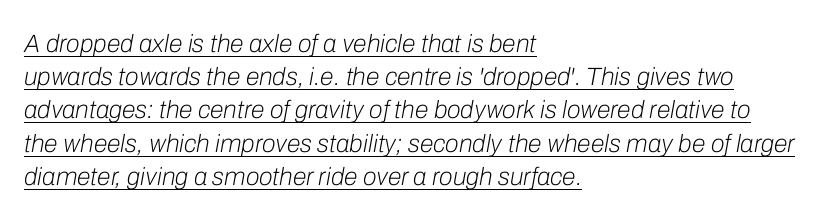
The image shows 25 px text type, italic (leaning right); set left-aligned, normal line spacing (1.33x), normal letter spacing, underlined.
